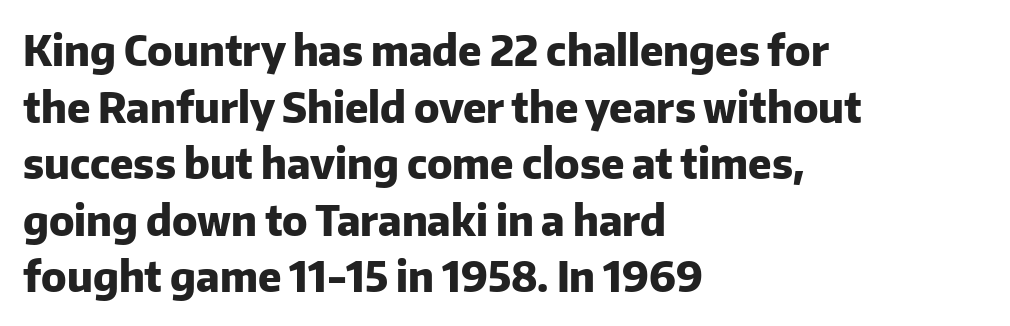
{"serif": "no", "italic": "no", "bold": "yes", "weight": "heavy", "width": "normal", "stroke_contrast": "low", "x_height": "medium", "monospaced": "no", "underline": "no", "align": "left", "line_spacing": "normal", "line_spacing_ratio": 1.38, "letter_spacing": "normal", "letter_spacing_em": 0.0, "glyph_px": 41}
